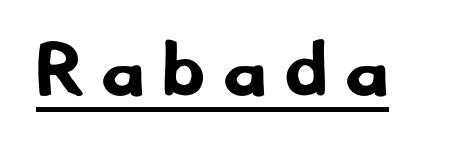
{"serif": "no", "bold": "yes", "weight": "bold", "width": "normal", "stroke_contrast": "low", "x_height": "small", "monospaced": "no", "underline": "yes", "letter_spacing": "wide", "letter_spacing_em": 0.23, "glyph_px": 75}
